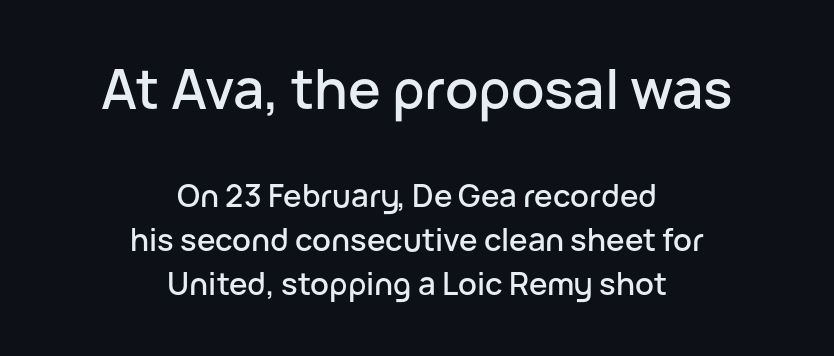
The image shows 55 px sans-serif type, upright; set centered, normal line spacing (1.43x), normal letter spacing, not underlined; the first (top) block is 1.77x larger; low stroke contrast and a medium x-height.
